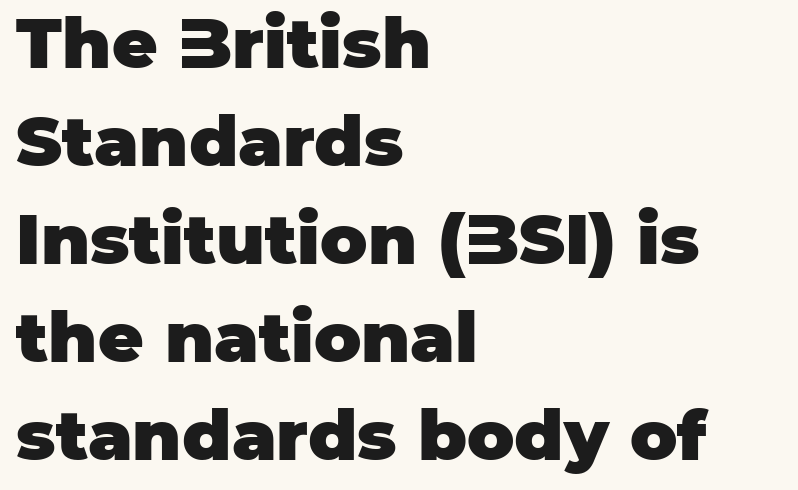
{"serif": "no", "italic": "no", "bold": "yes", "weight": "heavy", "width": "normal", "stroke_contrast": "low", "x_height": "large", "monospaced": "no", "underline": "no", "align": "left", "line_spacing": "normal", "line_spacing_ratio": 1.4, "letter_spacing": "normal", "letter_spacing_em": 0.0, "glyph_px": 70}
